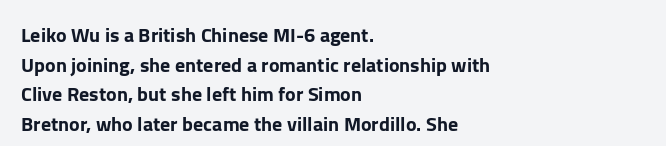
The words here are not underlined. Compared with typical paragraphs, the rows here are spaced about the same. Leftover space on each line is placed entirely after the last word. Students, note that the glyphs here touch the page at normal intervals. Italic: no, the glyphs are upright roman.
